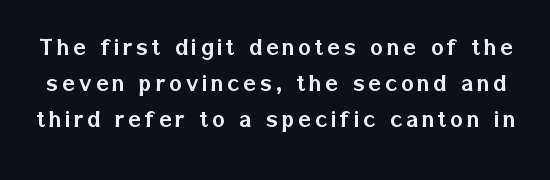
The image shows 26 px text type, upright; set normal line spacing (1.38x), not underlined.
